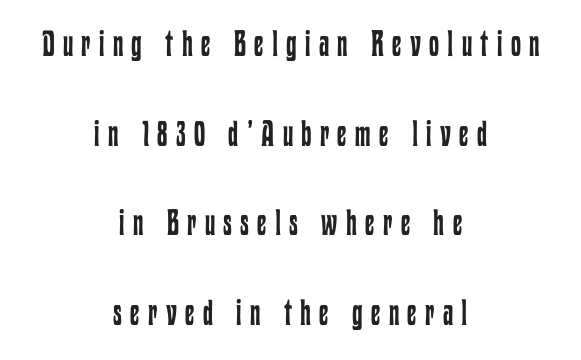
The image shows 36 px regular-weight, condensed type, upright; set centered, loose line spacing (2.49x), unusually wide letter spacing (+0.23 em), not underlined; low stroke contrast and a medium x-height.
